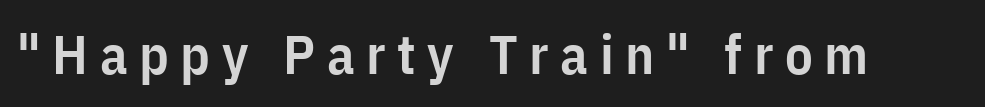
{"serif": "no", "italic": "no", "bold": "semi", "weight": "semibold", "width": "condensed", "stroke_contrast": "low", "x_height": "medium", "monospaced": "no", "underline": "no", "letter_spacing": "wide", "letter_spacing_em": 0.21, "glyph_px": 55}
